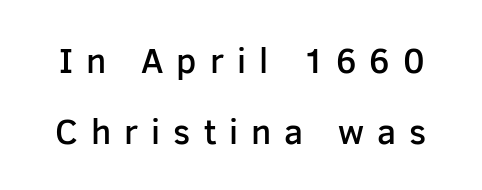
The image shows 35 px semibold sans-serif type, upright; set loose line spacing (2.03x), unusually wide letter spacing (+0.37 em), not underlined; low stroke contrast and a medium x-height.
